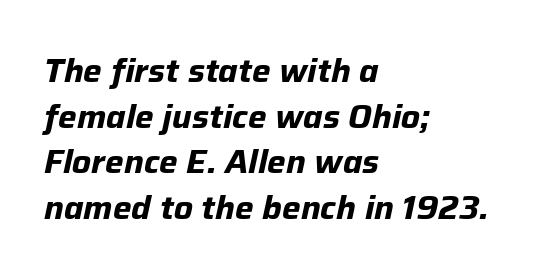
Q: Is the text bold? A: Yes.
Q: Is the text italic (slanted)? A: Yes, it leans right by about 12 degrees.
Q: Is the text underlined? A: No.
Q: How is the paragraph aligned? A: Left-aligned.
Q: Is the spacing between letters normal or unusually wide? A: Normal.
Q: Is the spacing between lines tight, normal or loose? A: Normal.
Q: Width (condensed, normal, or wide)? A: Normal.
Q: Stroke contrast? A: Low.
Q: x-height? A: Medium.
Q: Monospaced? A: No.
